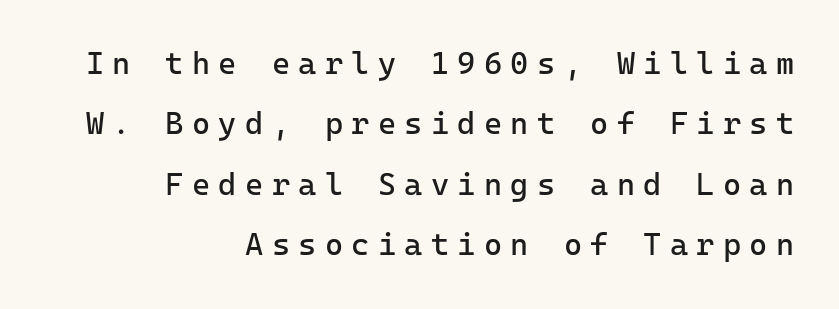
The image shows 31 px regular-weight sans-serif type, upright, monospaced; set right-aligned, loose line spacing (1.95x), unusually wide letter spacing (+0.27 em), not underlined; low stroke contrast and a medium x-height.
